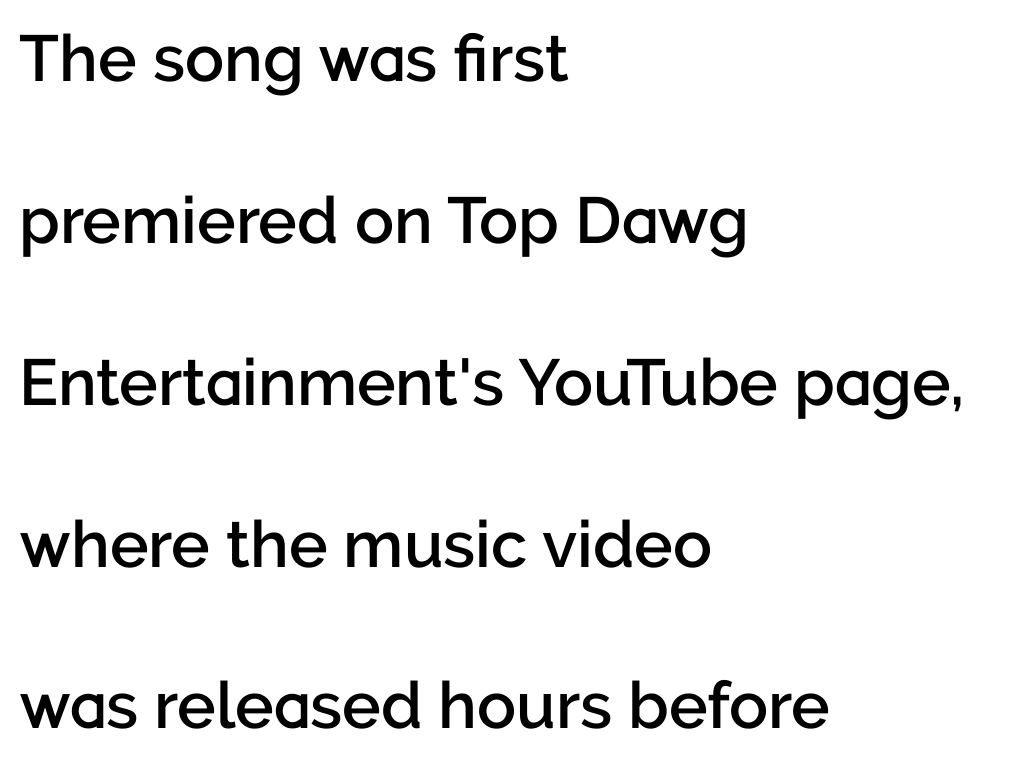
The image shows 65 px semibold sans-serif type, upright; set left-aligned, loose line spacing (2.49x), normal letter spacing, not underlined; low stroke contrast and a medium x-height.
